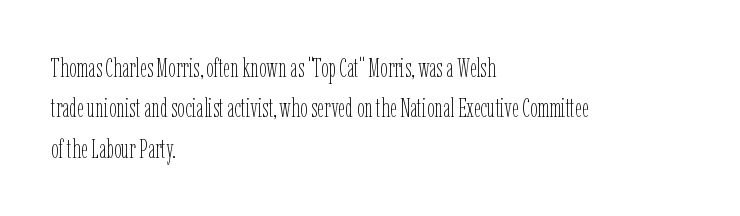
The image shows 27 px text type, upright; set left-aligned, normal line spacing (1.5x), normal letter spacing, not underlined.
